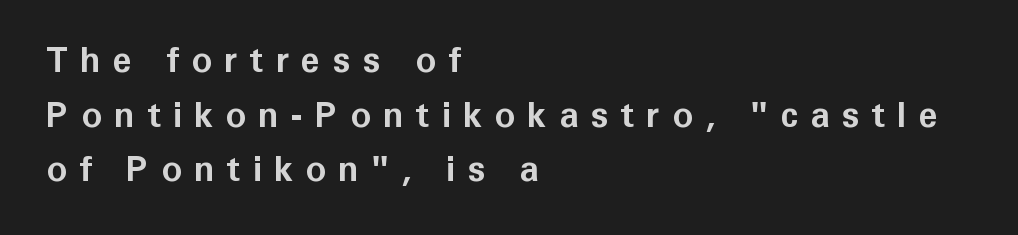
Rendered with straight, roman letterforms. Proportional: the letters do not fall into vertical columns. The tracking reads as deliberately expanded to a designer's eye. Teacher's note: observe the even left margin — that is flush-left alignment. I'd describe the lettering as bold — thick and assertive. Line spacing here is normal.
